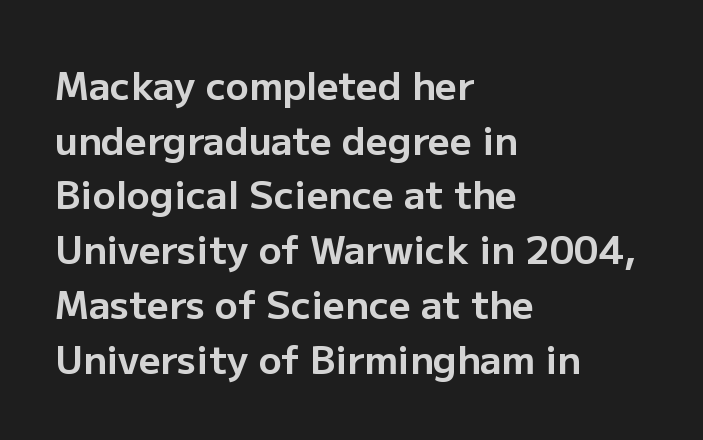
The image shows 38 px bold sans-serif type, upright; set left-aligned, normal line spacing (1.44x), normal letter spacing, not underlined; low stroke contrast and a medium x-height.
